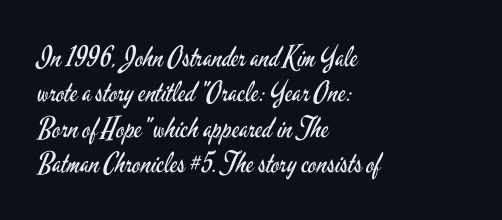
{"serif": "no", "bold": "no", "weight": "regular", "width": "condensed", "stroke_contrast": "low", "x_height": "small", "monospaced": "no", "underline": "no", "align": "left", "line_spacing": "normal", "line_spacing_ratio": 1.26, "letter_spacing": "normal", "letter_spacing_em": 0.0, "glyph_px": 28}
